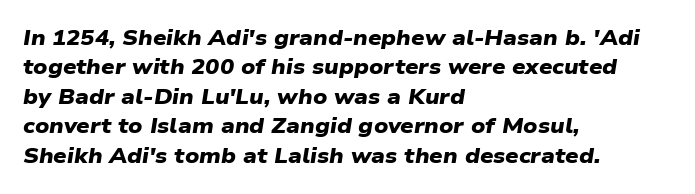
The image shows 21 px bold type; set left-aligned, normal line spacing (1.4x), normal letter spacing, not underlined.
